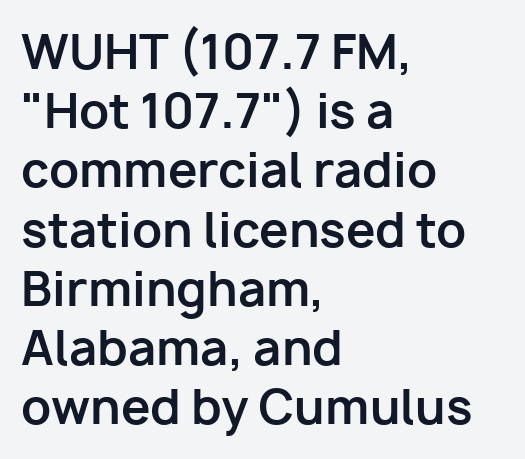
The image shows 47 px bold sans-serif type, upright; set left-aligned, normal line spacing (1.26x), normal letter spacing, not underlined; low stroke contrast and a medium x-height.
